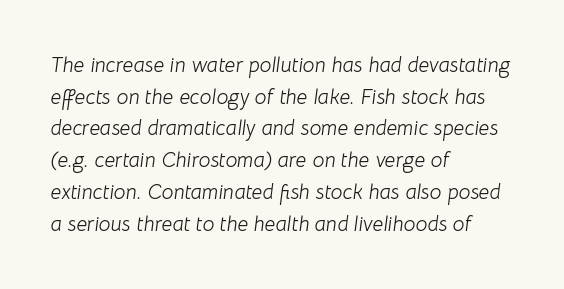
The image shows 21 px text type, italic (leaning right); set left-aligned, normal line spacing (1.51x), normal letter spacing, not underlined.
